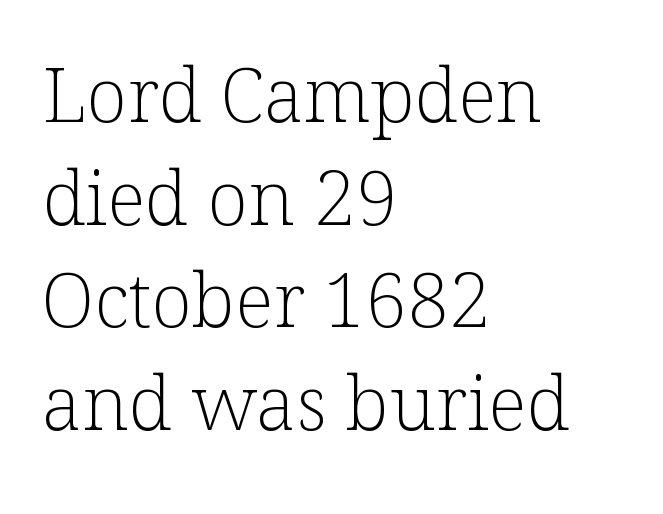
{"serif": "yes", "italic": "no", "bold": "no", "weight": "light", "width": "normal", "stroke_contrast": "low", "x_height": "medium", "monospaced": "no", "underline": "no", "align": "left", "line_spacing": "normal", "line_spacing_ratio": 1.37, "letter_spacing": "normal", "letter_spacing_em": 0.0, "glyph_px": 75}
